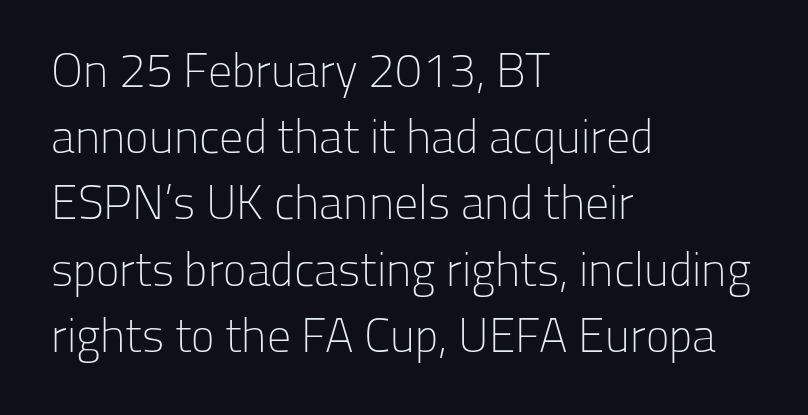
The strokes are not fattened; the text isn't bold. Unlike italic type, these characters show no tilt at all. These lines stack with their left ends in a neat column. Letterform terminals end flat and unadorned throughout the passage. Spacing verdict: proportional, widths tailored to each character.
